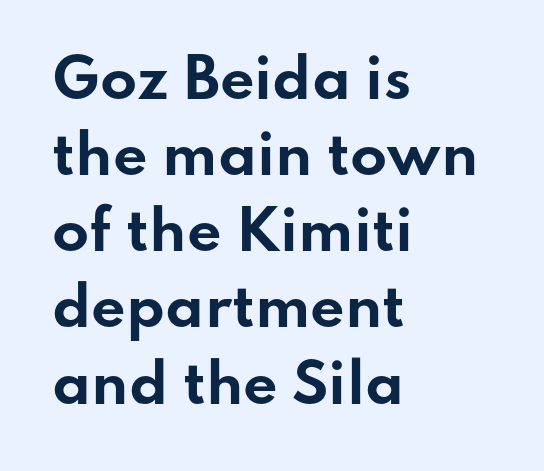
The image shows 54 px bold, wide sans-serif type, upright; set left-aligned, normal line spacing (1.41x), normal letter spacing, not underlined; low stroke contrast and a small x-height.
